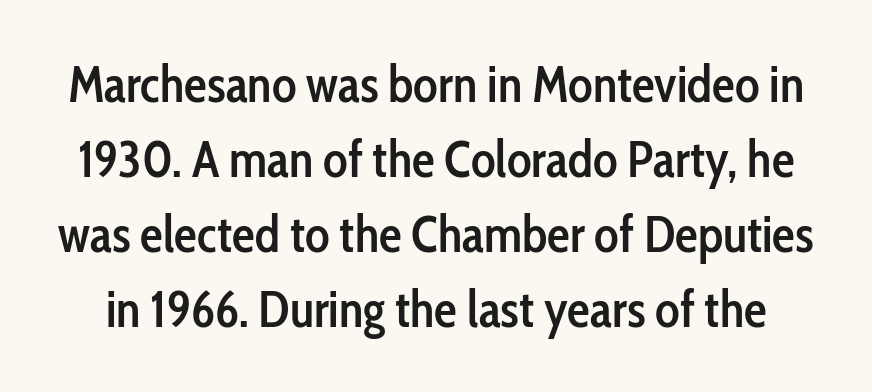
Q: Is the text bold? A: Semi-bold.
Q: Is the text italic (slanted)? A: No, it is upright.
Q: Is the typeface a serif or a sans-serif typeface? A: Sans-serif.
Q: Is the text underlined? A: No.
Q: Is the spacing between letters normal or unusually wide? A: Normal.
Q: Is the spacing between lines tight, normal or loose? A: Normal.
Q: Width (condensed, normal, or wide)? A: Condensed.
Q: Stroke contrast? A: Low.
Q: x-height? A: Medium.
Q: Monospaced? A: No.
